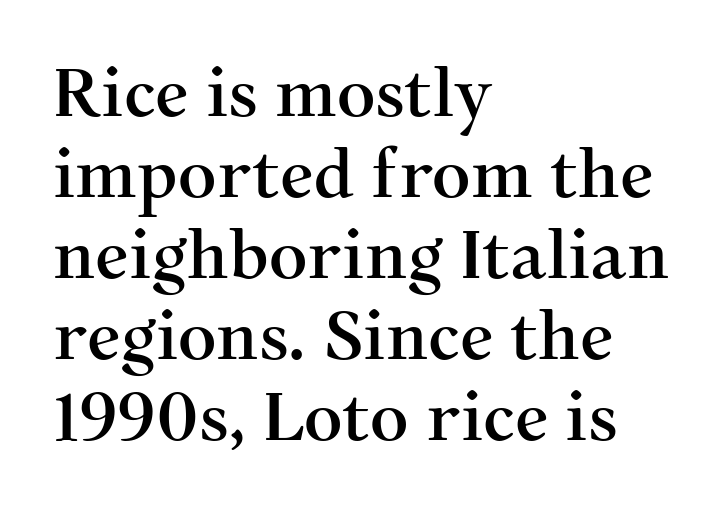
The image shows 67 px serif type, upright; set left-aligned, line spacing 1.21x, normal letter spacing, not underlined; medium stroke contrast and a medium x-height.
